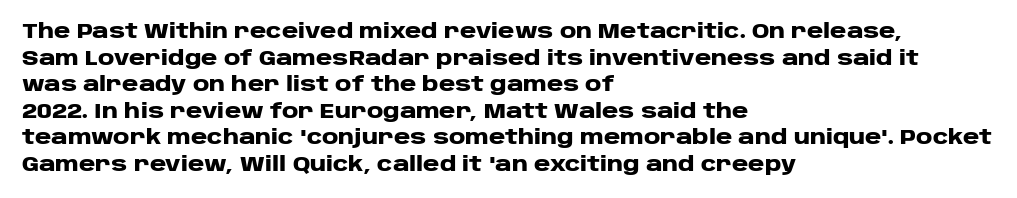
{"italic": "no", "bold": "yes", "underline": "no", "align": "left", "line_spacing": "normal", "line_spacing_ratio": 1.33, "letter_spacing": "normal", "letter_spacing_em": 0.0, "glyph_px": 20}
